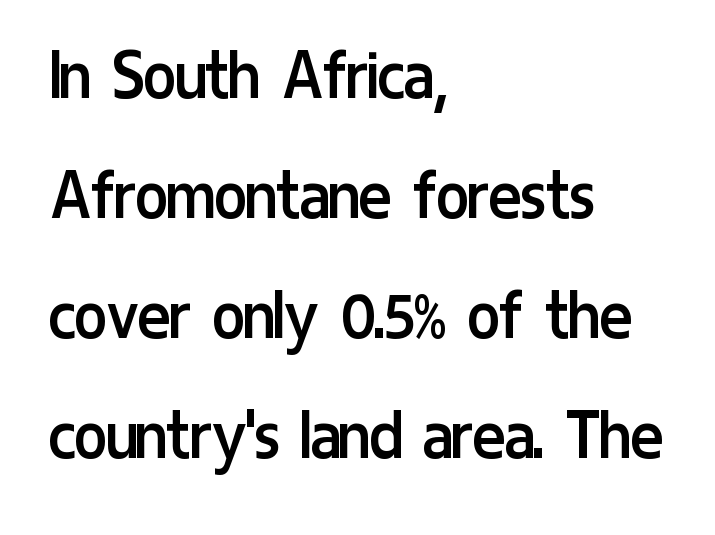
Clear beneath every line of the passage. What's the leading like? Ordinary, nothing unusual. Characters remain perfectly vertical along every line. The face used here is a sans, in the tradition of grotesques and geometrics.
